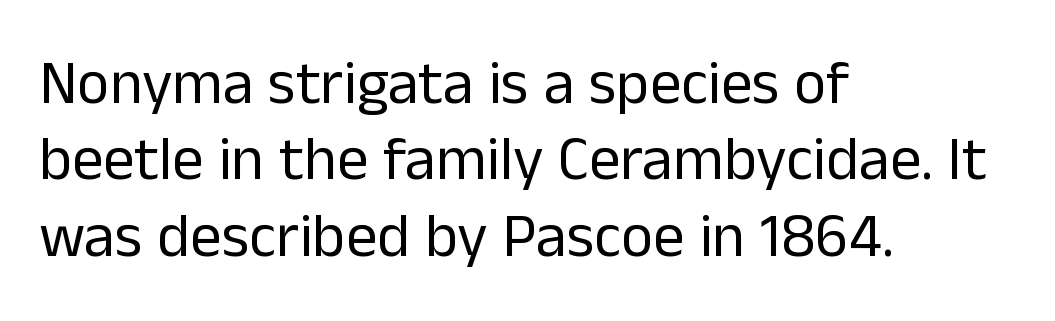
{"serif": "no", "italic": "no", "bold": "no", "weight": "regular", "width": "normal", "stroke_contrast": "low", "x_height": "medium", "monospaced": "no", "underline": "no", "align": "left", "line_spacing_ratio": 1.23, "letter_spacing": "normal", "letter_spacing_em": 0.0, "glyph_px": 62}
